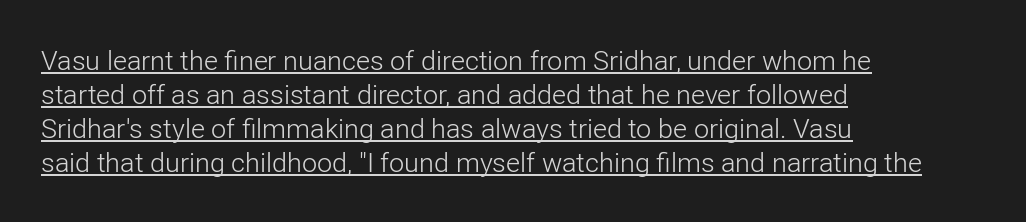
A rule runs beneath these lines of type. These lines sit exactly where default settings would place them. This rendering leaves character spacing at its baseline value. The specimen reads as upright at a glance.
